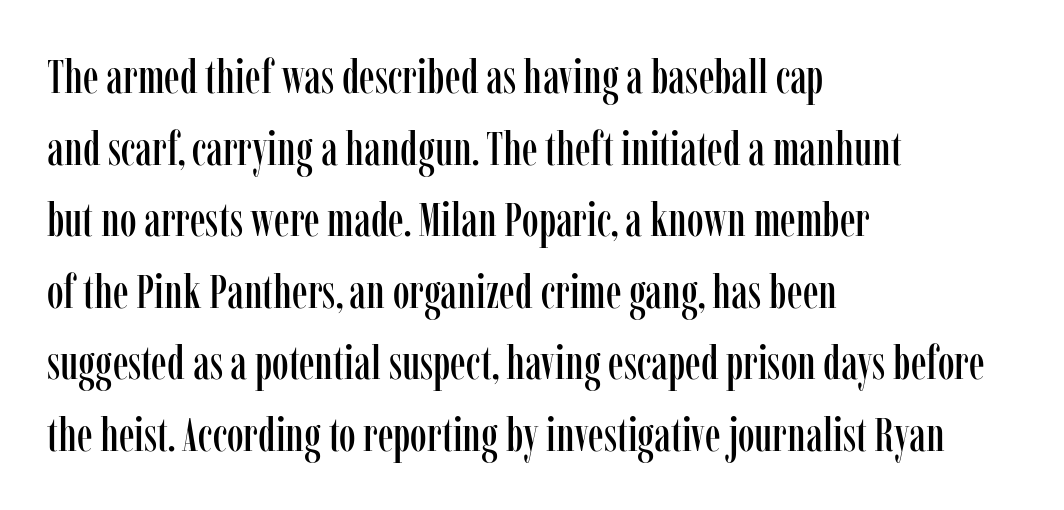
The image shows 48 px condensed serif type, upright; set left-aligned, normal line spacing (1.49x), normal letter spacing, not underlined; low stroke contrast and a medium x-height.
